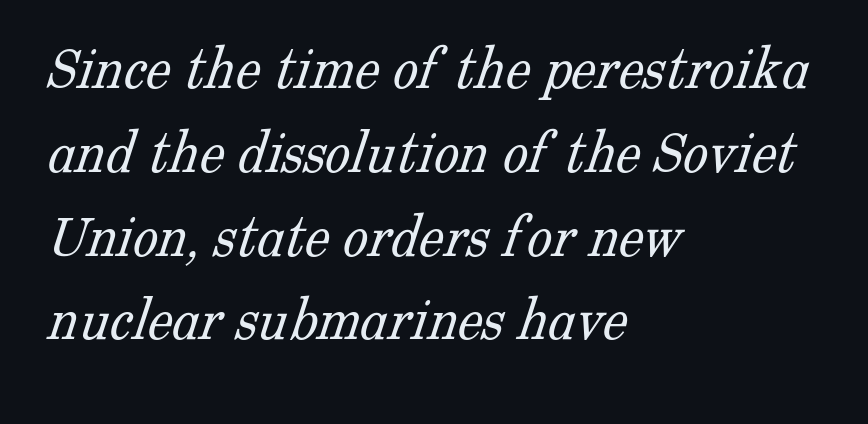
The image shows 63 px light serif type; set left-aligned, normal line spacing (1.33x), normal letter spacing, not underlined; low stroke contrast and a medium x-height.
